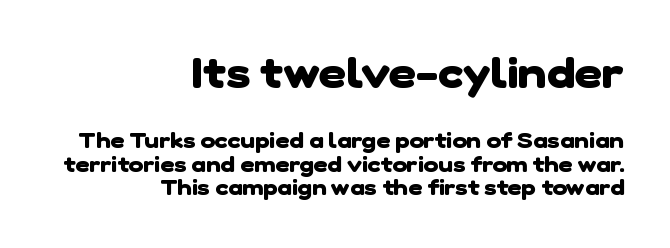
{"serif": "no", "bold": "yes", "weight": "heavy", "width": "normal", "stroke_contrast": "low", "x_height": "medium", "monospaced": "no", "underline": "no", "align": "right", "line_spacing": "tight", "line_spacing_ratio": 1.07, "letter_spacing": "normal", "letter_spacing_em": 0.0, "larger_block": "first", "size_ratio": 1.95, "glyph_px": 43}
